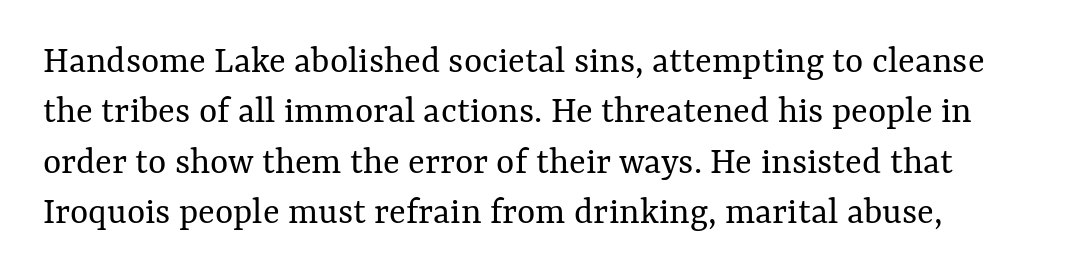
Ascenders rise straight up at ninety degrees. Any mark beneath the type? The region is blank. Rows of type keep a routine distance in the vertical direction. Stems and bowls with no extra thickness — not bold. You could not count columns in this text — the font is proportionally spaced. Spacing between characters is what you'd get straight out of the box.
